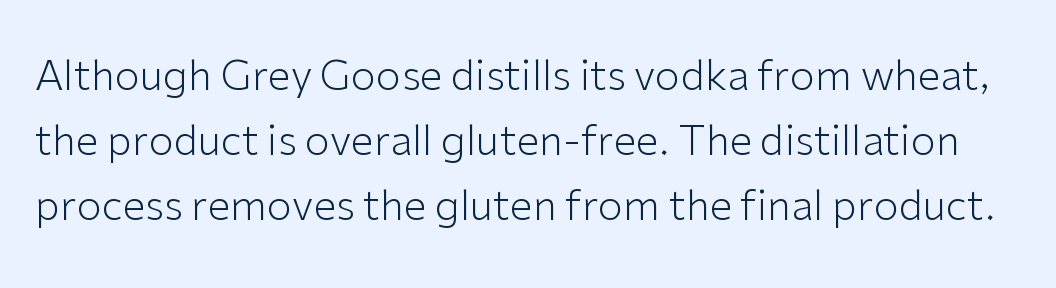
The image shows 41 px light sans-serif type, upright; set normal line spacing (1.58x), normal letter spacing, not underlined; low stroke contrast and a medium x-height.
